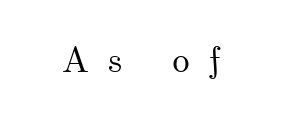
{"width": "wide", "stroke_contrast": "medium", "x_height": "small", "monospaced": "no", "underline": "no", "letter_spacing": "wide", "letter_spacing_em": 0.48, "glyph_px": 36}
